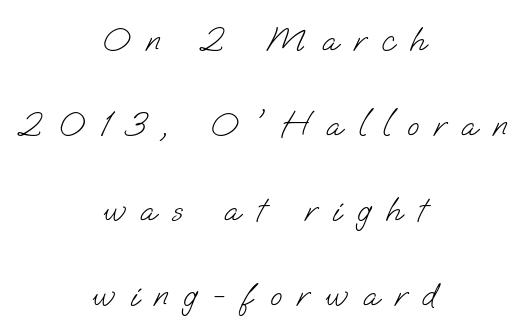
Q: Is the text bold? A: No.
Q: Is the typeface a serif or a sans-serif typeface? A: Sans-serif.
Q: Is the text underlined? A: No.
Q: How is the paragraph aligned? A: Centered.
Q: Is the spacing between letters normal or unusually wide? A: Unusually wide.
Q: Is the spacing between lines tight, normal or loose? A: Loose.
Q: Width (condensed, normal, or wide)? A: Normal.
Q: Stroke contrast? A: Low.
Q: x-height? A: Small.
Q: Monospaced? A: No.
